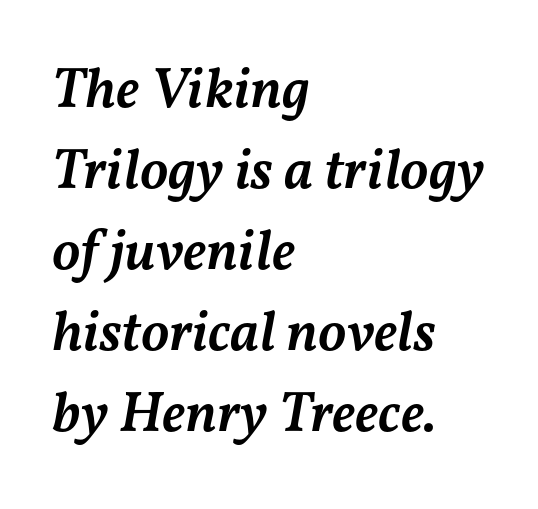
The image shows 57 px semibold type, italic (leaning right); set left-aligned, normal line spacing (1.42x), normal letter spacing, not underlined; medium stroke contrast and a medium x-height.
